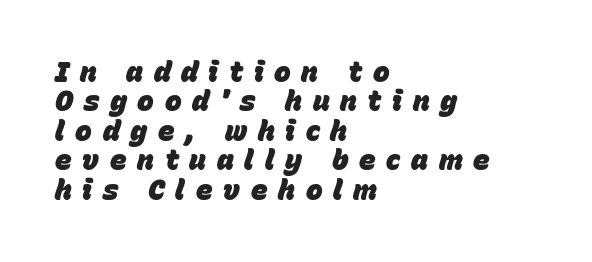
The sample has been set heavy, in full bold. Descenders hang freely into open space. Does the copy run flush right? No — it runs flush left. Words appear elongated and porous because spacing is wide. Every character sits at an angle, as italics do.
